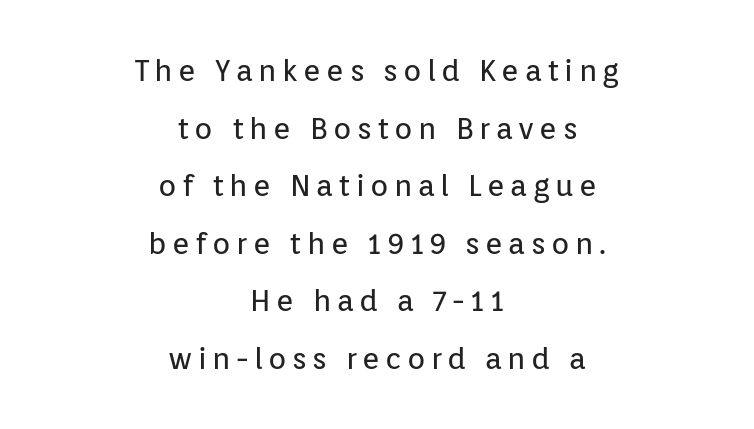
The image shows 30 px regular-weight sans-serif type, upright; set centered, loose line spacing (1.92x), not underlined; low stroke contrast and a medium x-height.
